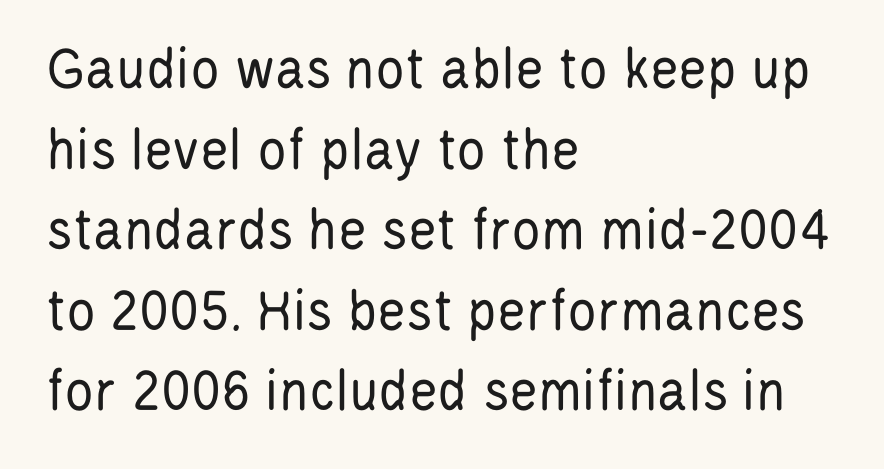
The image shows 61 px regular-weight, condensed sans-serif type, upright; set left-aligned, normal line spacing (1.32x), normal letter spacing, not underlined; low stroke contrast and a large x-height.
